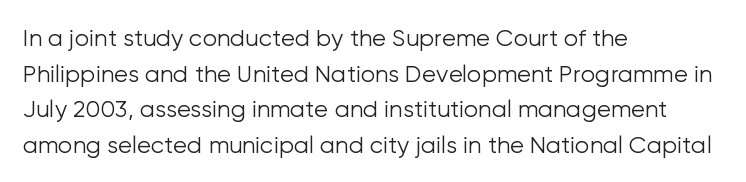
Baseline-to-baseline distance is the conventional proportion of letter height. The passage is arranged the way most books set body copy — flush left. The glyphs are unaccompanied by any horizontal stroke below them. The gaps between neighbouring characters are ordinary and unremarkable.
